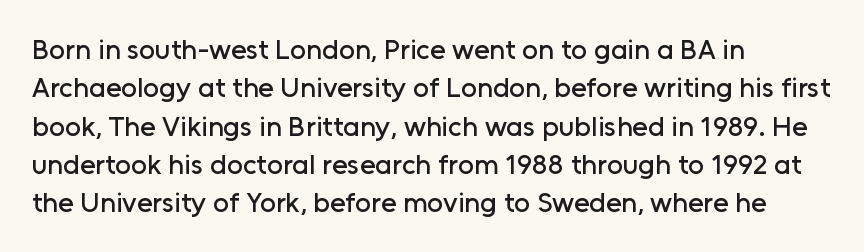
The image shows 28 px sans-serif type, upright; set left-aligned, normal line spacing (1.37x), normal letter spacing, not underlined; low stroke contrast and a medium x-height.
